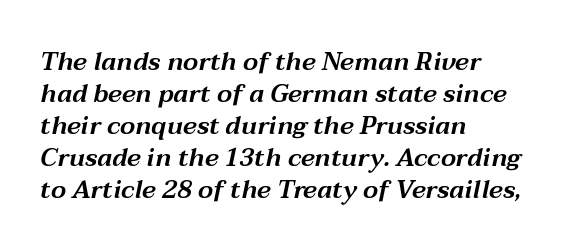
{"italic": "yes", "lean": "right", "slant_degrees": 12, "underline": "no", "align": "left", "line_spacing": "normal", "line_spacing_ratio": 1.28, "letter_spacing": "normal", "letter_spacing_em": 0.0, "glyph_px": 25}
